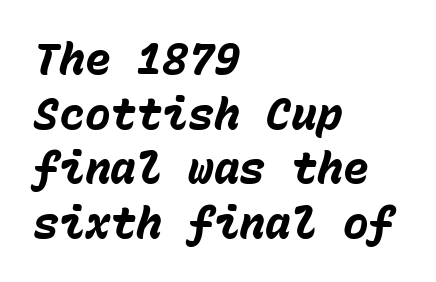
The image shows 43 px heavy type, italic (leaning right), monospaced; set left-aligned, normal line spacing (1.27x), normal letter spacing, not underlined; low stroke contrast and a medium x-height.
